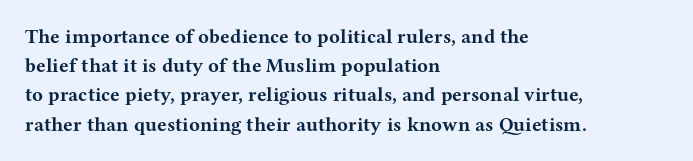
{"italic": "no", "bold": "yes", "underline": "no", "align": "left", "line_spacing": "normal", "line_spacing_ratio": 1.46, "letter_spacing": "normal", "letter_spacing_em": 0.0, "glyph_px": 20}
